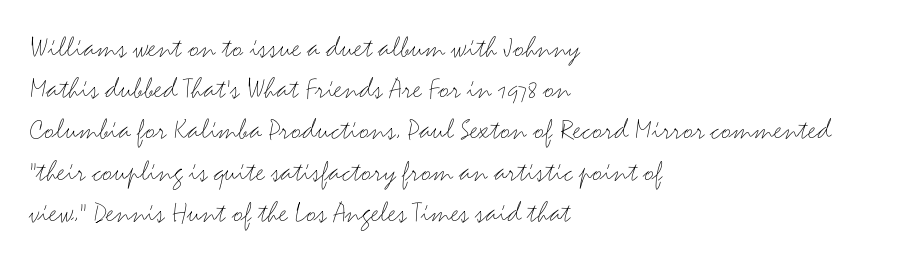
The type family on display is of the sans-serif kind. Beneath every word, the page is bare. Each new line begins a customary step beneath the previous one. Short note: letters normally spaced. Horizontally, the lines are justified to the leading edge only. Do the characters align in a grid? No, the font is proportional.
